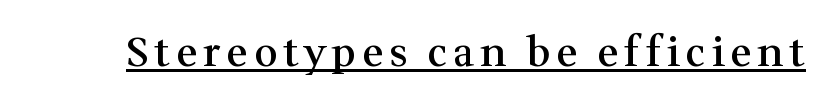
The image shows 41 px semibold serif type, upright; set underlined; medium stroke contrast and a medium x-height.
